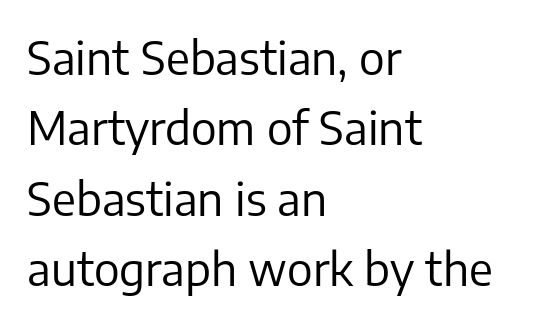
The image shows 46 px regular-weight sans-serif type, upright; set left-aligned, normal line spacing (1.53x), normal letter spacing, not underlined; low stroke contrast and a medium x-height.
